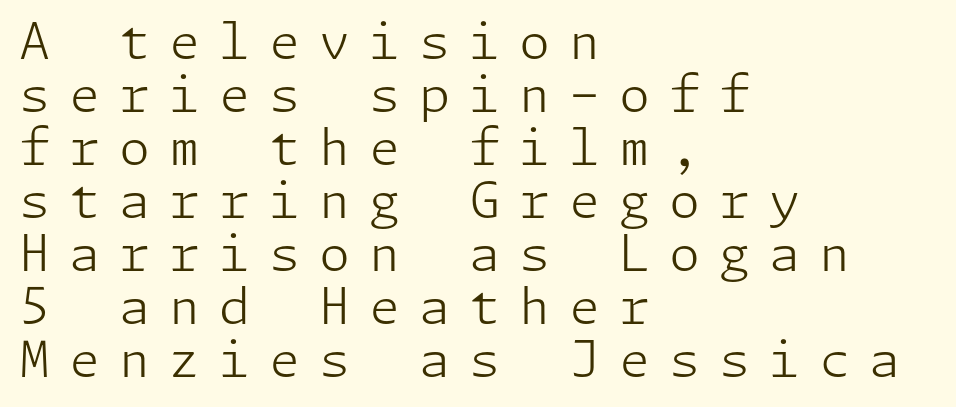
Cramped leading. No extra ink here — the face is not bold. Layout note: lines flush left. Check the space under the baseline: it is left empty. It's the straight-up-and-down kind of type. The passage shown has open, widely tracked lettering throughout.
